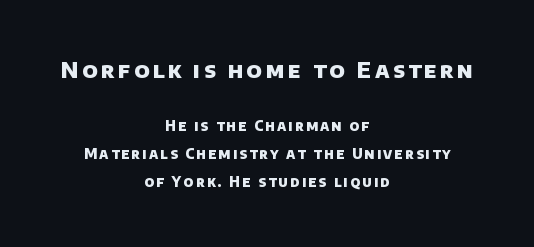
Q: Is the text bold? A: Yes.
Q: Is the text underlined? A: No.
Q: How is the paragraph aligned? A: Centered.
Q: Is the spacing between lines tight, normal or loose? A: Loose.
Q: Which block of text is set in a larger size, the first (top) or the second (bottom)? A: The first (top) one.
